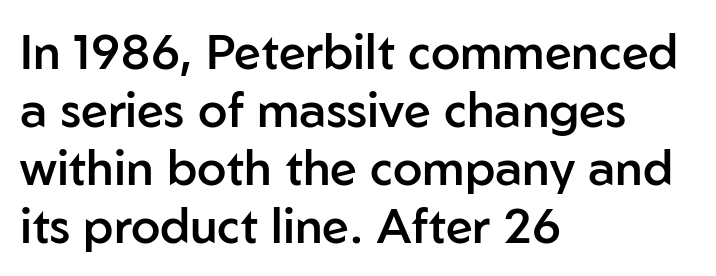
The image shows 48 px semibold sans-serif type, upright; set left-aligned, line spacing 1.21x, normal letter spacing, not underlined; low stroke contrast and a medium x-height.
